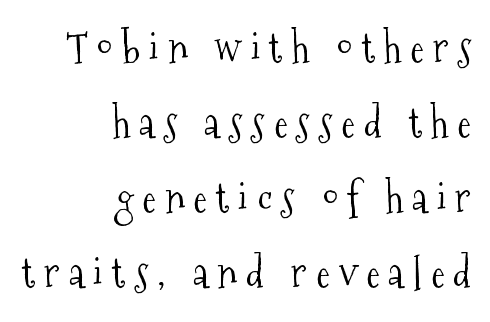
Every character sits straight up, as roman type does. Stroke thickness stays within the range of a standard reading face or lighter. Short and long lines alike share a common ending point at right. Spacing verdict: proportional, widths tailored to each character. I'd call this a serif setting — the letters wear small feet. The zone under the glyphs is completely vacant.
